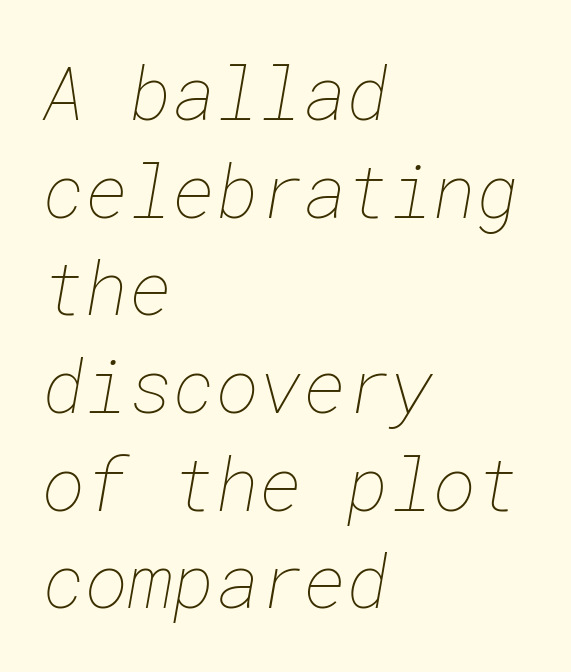
The image shows 74 px thin type; set left-aligned, normal line spacing (1.32x), normal letter spacing, not underlined; low stroke contrast and a medium x-height.
